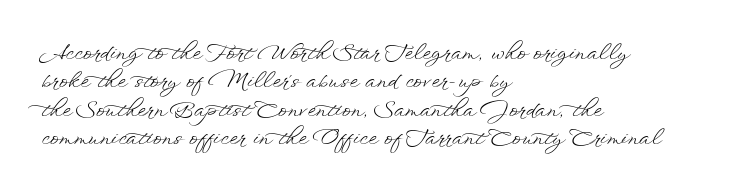
The image shows 21 px text type; set left-aligned, normal line spacing (1.35x), normal letter spacing, not underlined.
